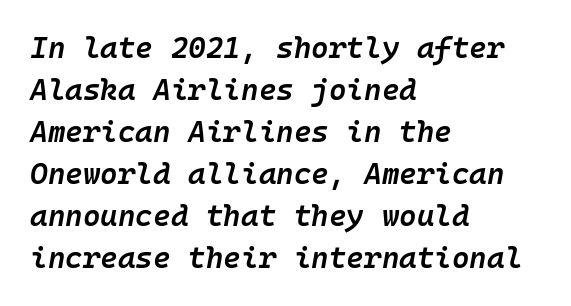
Q: Is the text bold? A: Semi-bold.
Q: Is the text italic (slanted)? A: Yes, it leans right by about 10 degrees.
Q: Is the text underlined? A: No.
Q: How is the paragraph aligned? A: Left-aligned.
Q: Is the spacing between letters normal or unusually wide? A: Normal.
Q: Is the spacing between lines tight, normal or loose? A: Normal.
Q: Width (condensed, normal, or wide)? A: Normal.
Q: Stroke contrast? A: Low.
Q: x-height? A: Medium.
Q: Monospaced? A: Yes.
